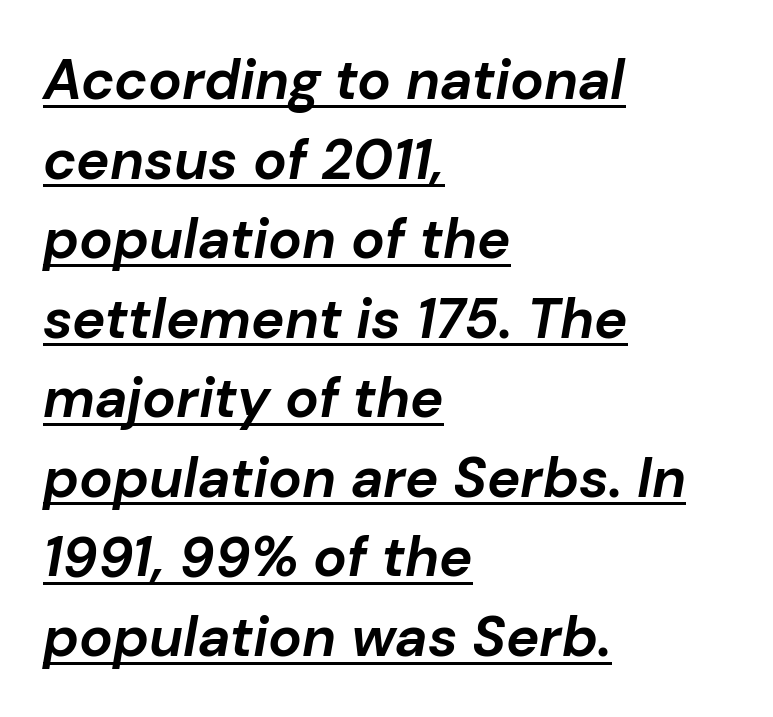
{"italic": "yes", "lean": "right", "slant_degrees": 10, "bold": "yes", "weight": "bold", "width": "normal", "stroke_contrast": "low", "x_height": "medium", "monospaced": "no", "underline": "yes", "align": "left", "line_spacing": "normal", "line_spacing_ratio": 1.42, "letter_spacing": "normal", "letter_spacing_em": 0.0, "glyph_px": 56}
